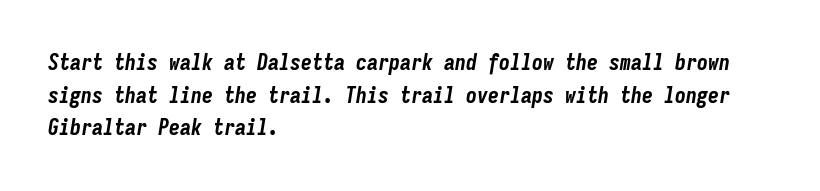
The image shows 22 px bold type, italic (leaning right); set left-aligned, normal line spacing (1.48x), normal letter spacing, not underlined.
